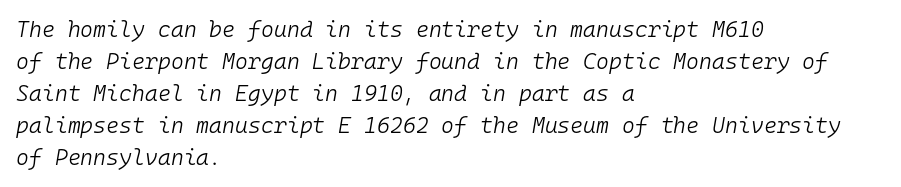
The image shows 22 px text type, italic (leaning right); set left-aligned, normal line spacing (1.45x), normal letter spacing, not underlined.
